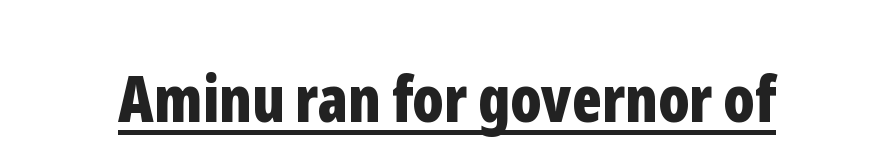
{"serif": "no", "italic": "no", "bold": "yes", "weight": "bold", "width": "condensed", "stroke_contrast": "low", "x_height": "medium", "monospaced": "no", "underline": "yes", "letter_spacing": "normal", "letter_spacing_em": 0.0, "glyph_px": 63}
